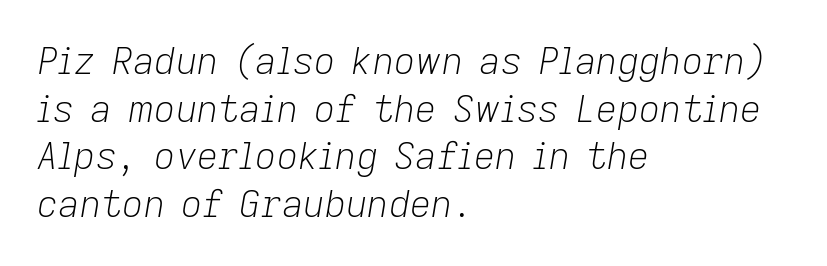
Q: Is the text bold? A: No.
Q: Is the text italic (slanted)? A: Yes, it leans right by about 9 degrees.
Q: Is the text underlined? A: No.
Q: How is the paragraph aligned? A: Left-aligned.
Q: Is the spacing between letters normal or unusually wide? A: Normal.
Q: Is the spacing between lines tight, normal or loose? A: Normal.
Q: Width (condensed, normal, or wide)? A: Normal.
Q: Stroke contrast? A: Low.
Q: x-height? A: Medium.
Q: Monospaced? A: No.
